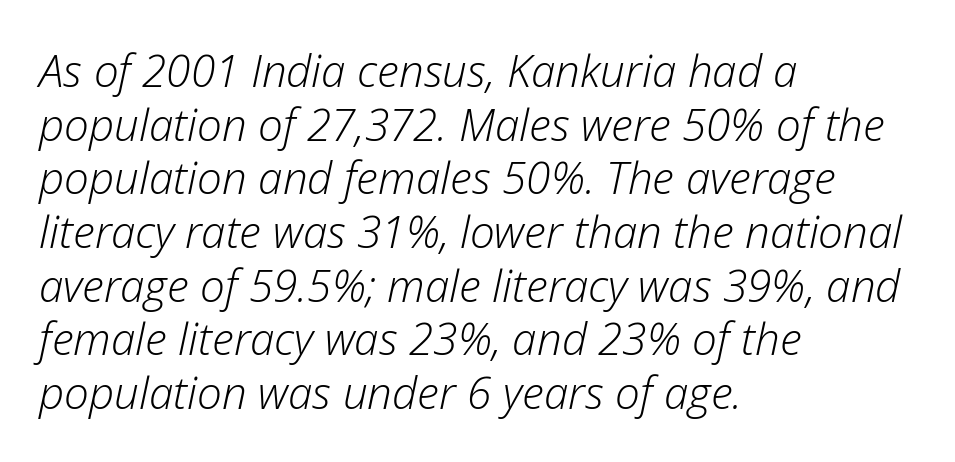
The image shows 44 px light type, italic (leaning right); set left-aligned, line spacing 1.22x, normal letter spacing, not underlined; low stroke contrast and a medium x-height.
